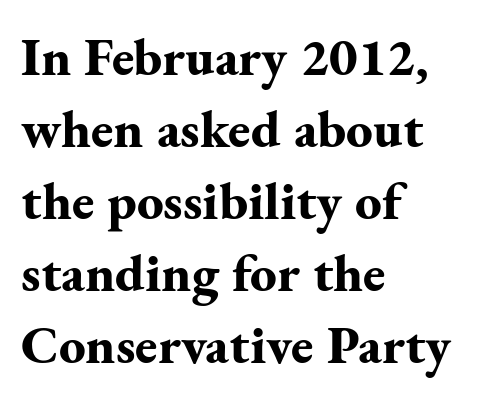
One glance says typical: line gaps are just what's usual. The designer went with a serif here, giving each stem small feet. The ragged edge is on the right, which tells us the setting is flush left. Look at the tracking — it's just the regular setting, nothing added. What weight is shown? A full bold with thick strokes.
